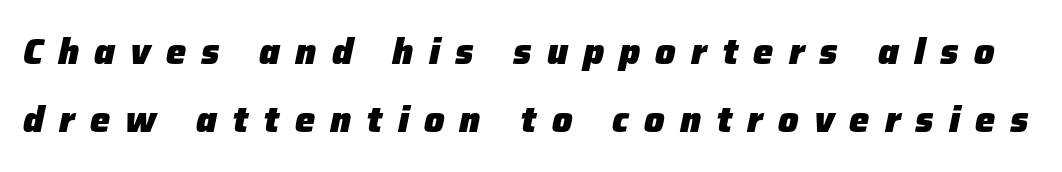
{"italic": "yes", "lean": "right", "slant_degrees": 12, "bold": "yes", "weight": "heavy", "width": "normal", "stroke_contrast": "low", "x_height": "medium", "monospaced": "no", "underline": "no", "line_spacing_ratio": 1.89, "letter_spacing": "wide", "letter_spacing_em": 0.42, "glyph_px": 36}
